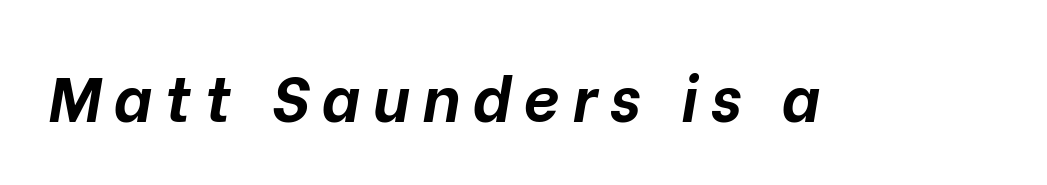
Q: Is the text bold? A: Yes.
Q: Is the text italic (slanted)? A: Yes, it leans right by about 10 degrees.
Q: Is the text underlined? A: No.
Q: Is the spacing between letters normal or unusually wide? A: Unusually wide.
Q: Width (condensed, normal, or wide)? A: Normal.
Q: Stroke contrast? A: Low.
Q: x-height? A: Medium.
Q: Monospaced? A: No.
